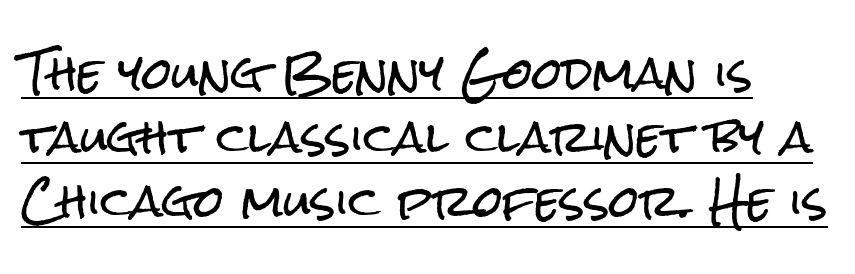
Q: Is the text italic (slanted)? A: No, it is upright.
Q: Is the typeface a serif or a sans-serif typeface? A: Sans-serif.
Q: Is the text underlined? A: Yes.
Q: Is the spacing between letters normal or unusually wide? A: Normal.
Q: Is the spacing between lines tight, normal or loose? A: Normal.
Q: Width (condensed, normal, or wide)? A: Condensed.
Q: Stroke contrast? A: Low.
Q: x-height? A: Medium.
Q: Monospaced? A: No.
